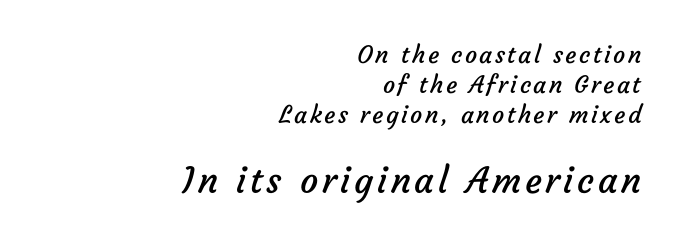
{"serif": "no", "bold": "no", "weight": "regular", "width": "normal", "stroke_contrast": "low", "x_height": "medium", "monospaced": "no", "underline": "no", "align": "right", "line_spacing_ratio": 1.24, "larger_block": "second", "size_ratio": 1.5, "glyph_px": 36}
